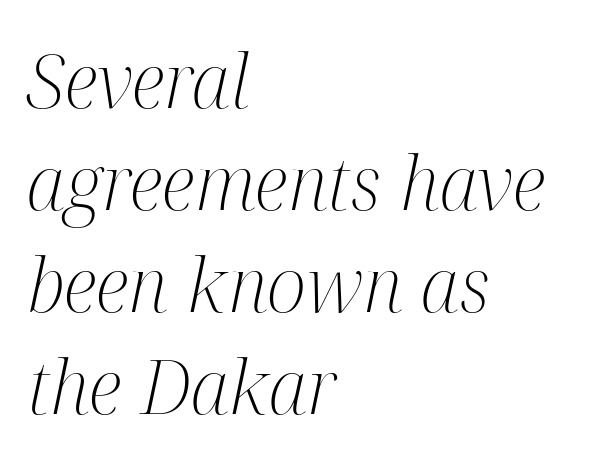
Is the stroke heavy? The answer is a plain regular-or-lighter. In terms of posture, this sample is oblique. Character widths vary here, with narrow letters taking less room than wide ones. This sample uses plain, unmodified letter spacing. Summary of vertical rhythm: regular, with standard interline spacing.
